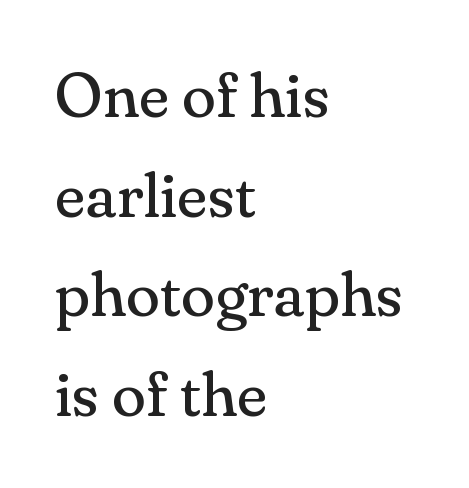
Q: Is the text bold? A: No.
Q: Is the text italic (slanted)? A: No, it is upright.
Q: Is the typeface a serif or a sans-serif typeface? A: Serif.
Q: Is the text underlined? A: No.
Q: How is the paragraph aligned? A: Left-aligned.
Q: Is the spacing between letters normal or unusually wide? A: Normal.
Q: Is the spacing between lines tight, normal or loose? A: Normal.
Q: Width (condensed, normal, or wide)? A: Normal.
Q: Stroke contrast? A: Medium.
Q: x-height? A: Small.
Q: Monospaced? A: No.
